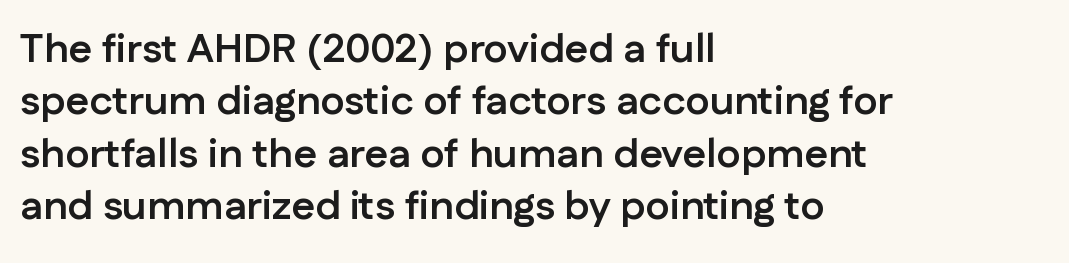
The font family rendered here belongs to the sans-serif group. The letters stand straight up with perfectly vertical stems. If you measured baseline to baseline, you'd find a middling distance. The lines in this sample share a left origin and differ only in where they stop. The letters advance in unequal steps, a hallmark of proportional type. Each row of text sits above clean, open space.
